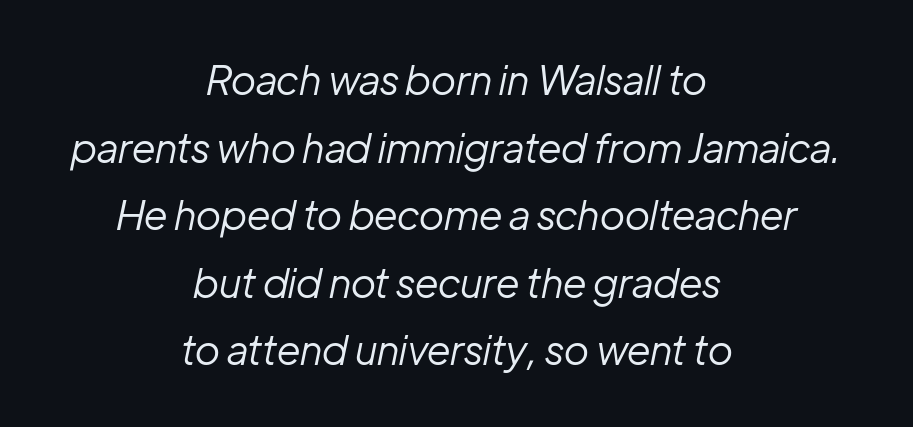
Q: Is the text bold? A: No.
Q: Is the text italic (slanted)? A: Yes, it leans right by about 12 degrees.
Q: Is the text underlined? A: No.
Q: How is the paragraph aligned? A: Centered.
Q: Is the spacing between letters normal or unusually wide? A: Normal.
Q: Is the spacing between lines tight, normal or loose? A: Normal.
Q: Width (condensed, normal, or wide)? A: Normal.
Q: Stroke contrast? A: Low.
Q: x-height? A: Medium.
Q: Monospaced? A: No.
